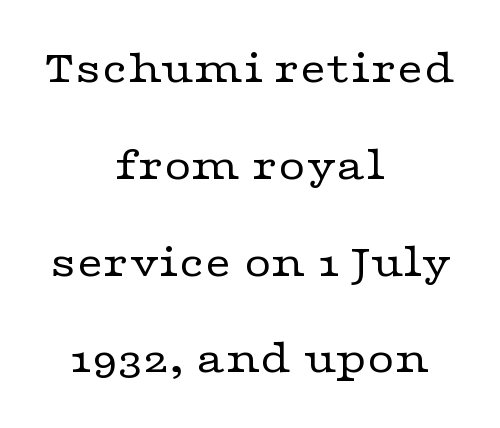
Decoration check: the copy has no underline. The paragraph has two soft edges and a firm central axis. Unlike a clean sans, this face finishes its strokes with serifs. Is the type heavy? It reads as light-to-regular instead. The leading is generous, giving the passage an open texture.
